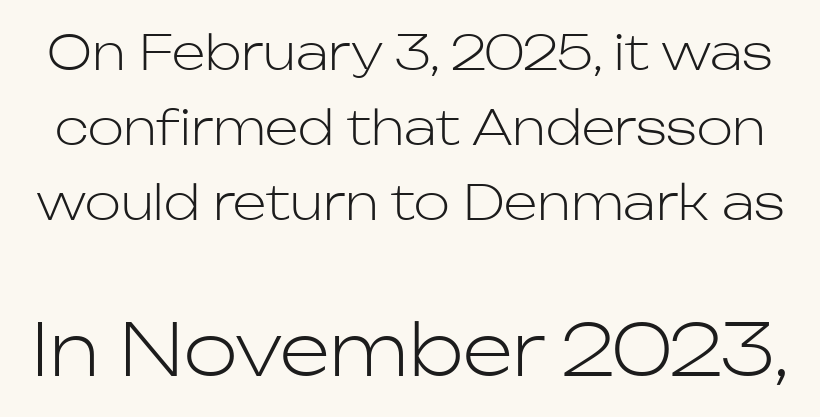
Q: Is the text bold? A: No.
Q: Is the text italic (slanted)? A: No, it is upright.
Q: Is the typeface a serif or a sans-serif typeface? A: Sans-serif.
Q: Is the text underlined? A: No.
Q: Is the spacing between letters normal or unusually wide? A: Normal.
Q: Is the spacing between lines tight, normal or loose? A: Normal.
Q: Which block of text is set in a larger size, the first (top) or the second (bottom)? A: The second (bottom) one.
Q: Width (condensed, normal, or wide)? A: Normal.
Q: Stroke contrast? A: Low.
Q: x-height? A: Medium.
Q: Monospaced? A: No.
